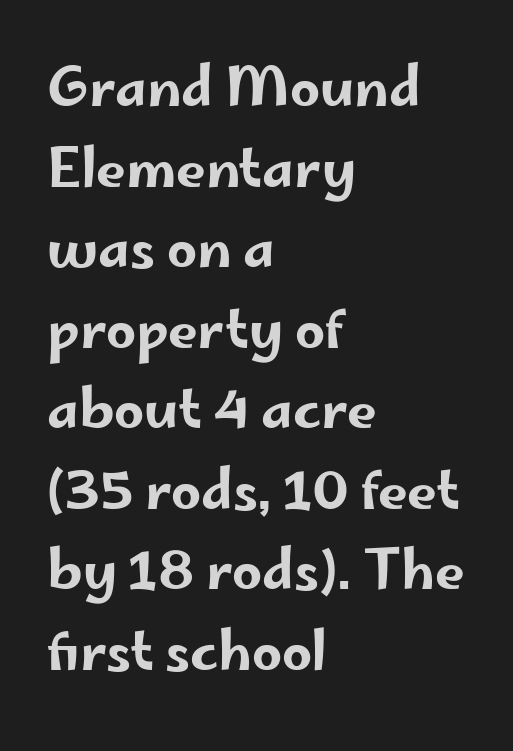
Descenders are the only things crossing below the line. Each line starts at the same left margin while the right side varies. Is this a sans? Yes — the strokes have no serifs. This sample has the flowing, uneven cadence of proportional lettering.
